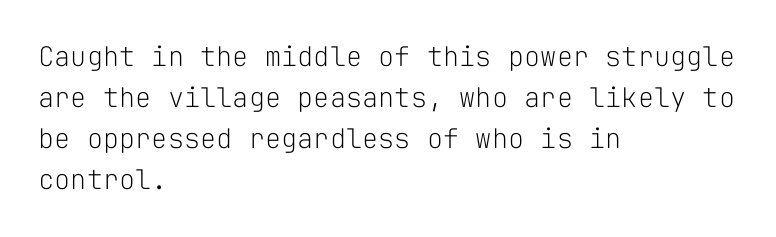
{"italic": "no", "bold": "no", "underline": "no", "align": "left", "line_spacing": "normal", "line_spacing_ratio": 1.52, "letter_spacing": "normal", "letter_spacing_em": 0.0, "glyph_px": 27}
